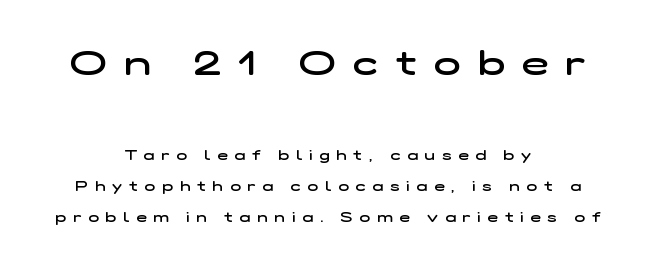
{"serif": "no", "bold": "semi", "weight": "semibold", "width": "wide", "stroke_contrast": "low", "x_height": "medium", "monospaced": "no", "underline": "no", "align": "center", "line_spacing": "loose", "line_spacing_ratio": 2.22, "letter_spacing": "wide", "letter_spacing_em": 0.5, "larger_block": "first", "size_ratio": 2.5, "glyph_px": 35}
